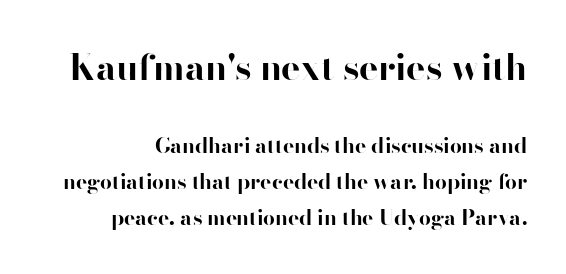
{"serif": "no", "italic": "no", "bold": "yes", "weight": "bold", "width": "normal", "stroke_contrast": "high", "x_height": "small", "monospaced": "no", "underline": "no", "line_spacing_ratio": 1.71, "letter_spacing": "normal", "letter_spacing_em": 0.0, "larger_block": "first", "size_ratio": 1.71, "glyph_px": 36}
